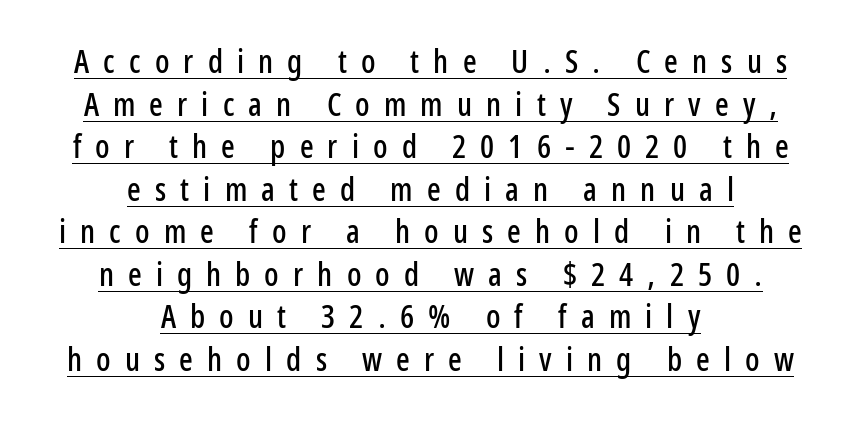
Q: Is the text italic (slanted)? A: No, it is upright.
Q: Is the typeface a serif or a sans-serif typeface? A: Sans-serif.
Q: Is the text underlined? A: Yes.
Q: How is the paragraph aligned? A: Centered.
Q: Is the spacing between letters normal or unusually wide? A: Unusually wide.
Q: Is the spacing between lines tight, normal or loose? A: Normal.
Q: Width (condensed, normal, or wide)? A: Condensed.
Q: Stroke contrast? A: Low.
Q: x-height? A: Medium.
Q: Monospaced? A: No.
